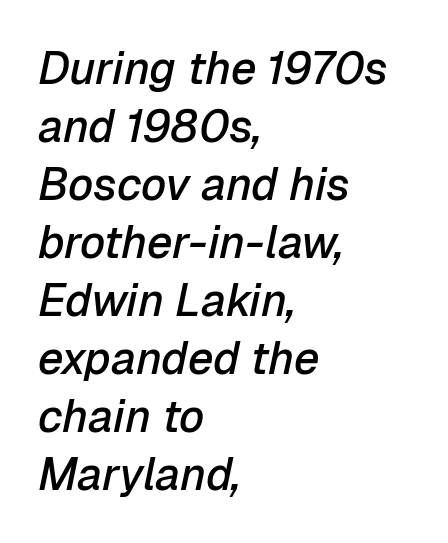
Q: Is the text bold? A: Semi-bold.
Q: Is the text italic (slanted)? A: Yes, it leans right by about 12 degrees.
Q: Is the text underlined? A: No.
Q: How is the paragraph aligned? A: Left-aligned.
Q: Is the spacing between letters normal or unusually wide? A: Normal.
Q: Is the spacing between lines tight, normal or loose? A: Normal.
Q: Width (condensed, normal, or wide)? A: Normal.
Q: Stroke contrast? A: Low.
Q: x-height? A: Medium.
Q: Monospaced? A: No.
